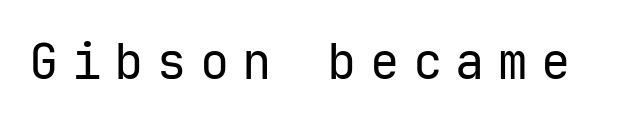
{"serif": "no", "italic": "no", "bold": "no", "weight": "regular", "width": "normal", "stroke_contrast": "low", "x_height": "medium", "underline": "no", "letter_spacing": "wide", "letter_spacing_em": 0.27, "glyph_px": 49}
